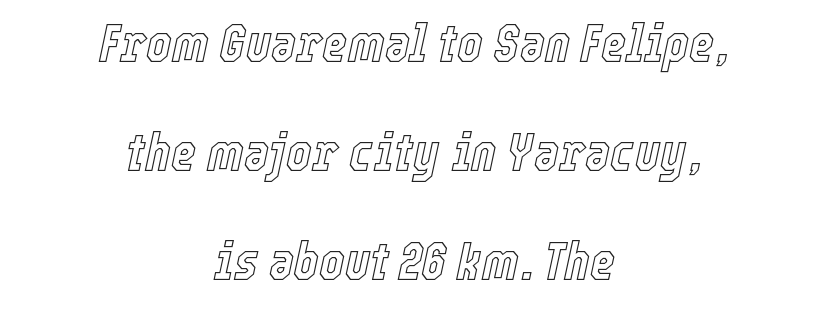
Q: Is the text italic (slanted)? A: Yes, it leans right by about 12 degrees.
Q: Is the text underlined? A: No.
Q: How is the paragraph aligned? A: Centered.
Q: Is the spacing between letters normal or unusually wide? A: Normal.
Q: Is the spacing between lines tight, normal or loose? A: Loose.
Q: Width (condensed, normal, or wide)? A: Condensed.
Q: x-height? A: Medium.
Q: Monospaced? A: No.
